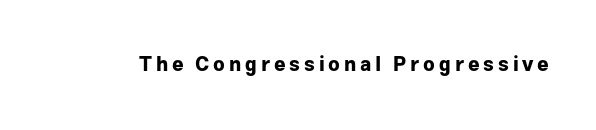
The image shows 20 px bold type, upright; set not underlined.
